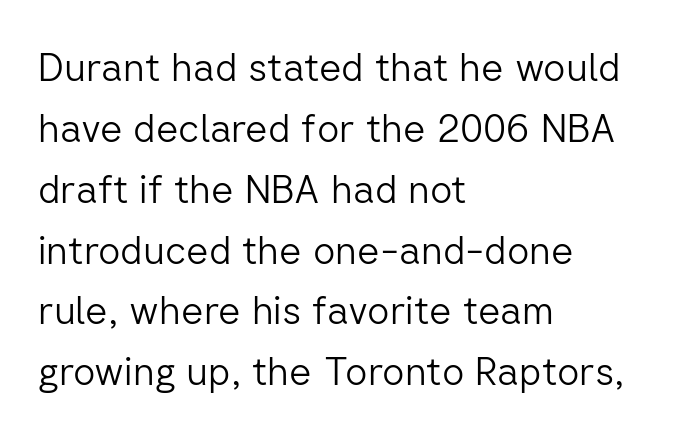
{"serif": "no", "italic": "no", "bold": "no", "weight": "light", "width": "normal", "stroke_contrast": "low", "x_height": "medium", "monospaced": "no", "underline": "no", "align": "left", "line_spacing": "normal", "line_spacing_ratio": 1.56, "letter_spacing": "normal", "letter_spacing_em": 0.0, "glyph_px": 39}
